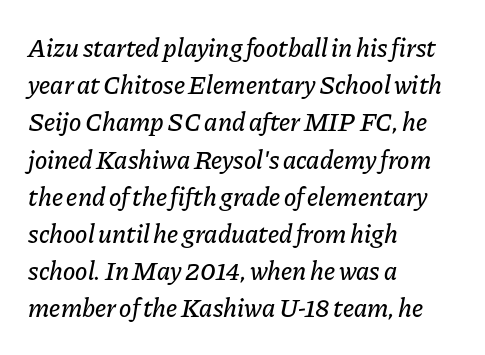
The image shows 26 px text type, italic (leaning right); set left-aligned, normal line spacing (1.43x), normal letter spacing, not underlined.
